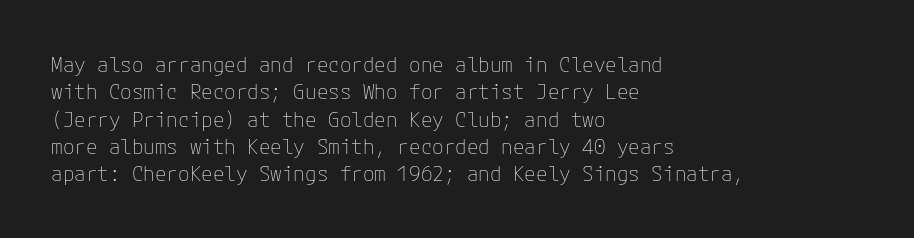
Q: Is the text bold? A: No.
Q: Is the text italic (slanted)? A: No, it is upright.
Q: Is the text underlined? A: No.
Q: How is the paragraph aligned? A: Left-aligned.
Q: Is the spacing between letters normal or unusually wide? A: Normal.
Q: Is the spacing between lines tight, normal or loose? A: Normal.
